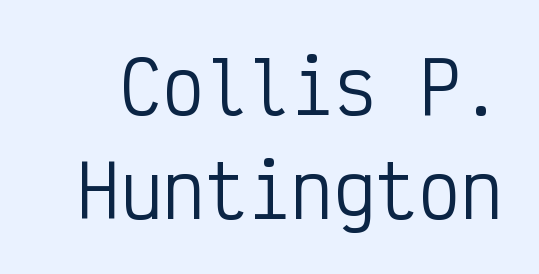
Underlining? Definitely not there. Is this a heavy cut? Hardly; it is regular or lighter. How would I describe the line gaps? Plain and ordinary. Words appear dense and cohesive because spacing is normal. The specimen reads as upright at a glance. Looks like terminal output: every glyph gets an equal slot.
